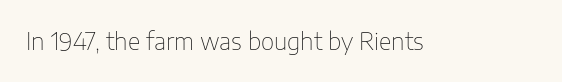
{"italic": "no", "bold": "no", "underline": "no", "letter_spacing": "normal", "letter_spacing_em": 0.0, "glyph_px": 23}
